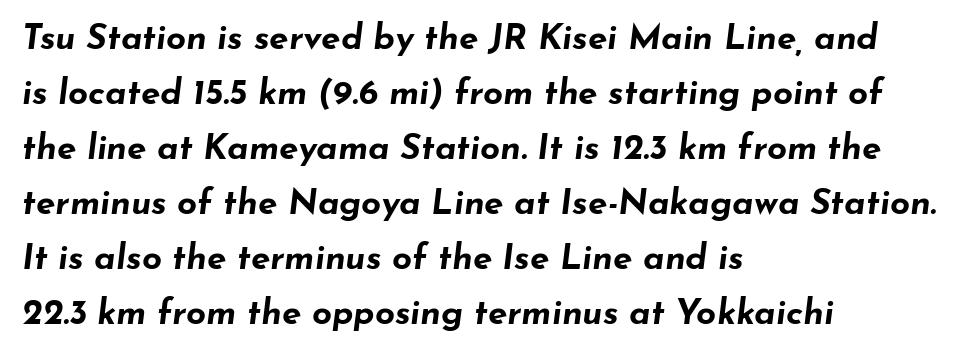
The image shows 35 px bold, wide type, italic (leaning right); set left-aligned, normal line spacing (1.57x), normal letter spacing, not underlined; low stroke contrast and a small x-height.
